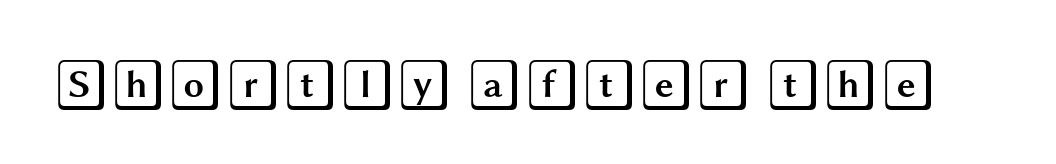
A roman cut, with each character standing at attention. Descenders hang freely into open space. Is the letter spacing exaggerated? No — it looks like the ordinary default.
